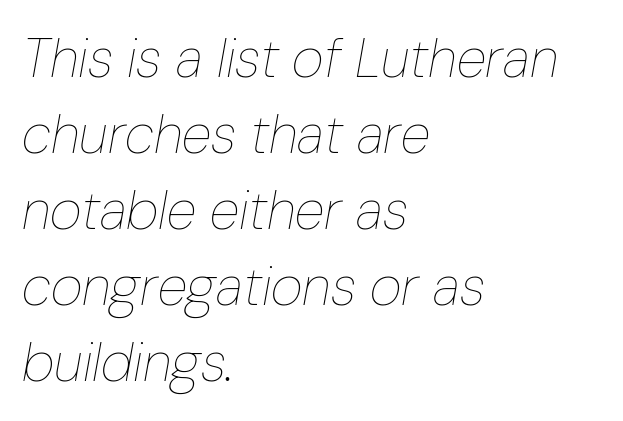
The image shows 55 px thin, condensed type, italic (leaning right); set left-aligned, normal line spacing (1.38x), normal letter spacing, not underlined; low stroke contrast and a medium x-height.
